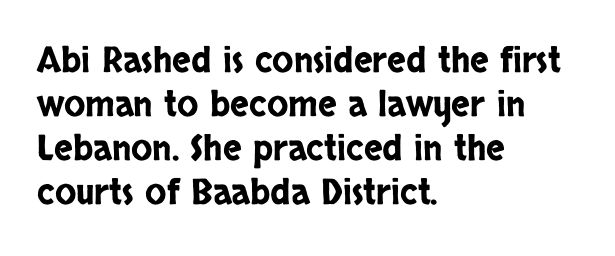
How are the letters spaced? Ordinarily, with no added tracking. Visually the block forms a straight wall on the left and a jagged coastline on the right. Ascenders rise straight up at ninety degrees. Here the designer chose a conventional face with non-uniform glyph widths.
